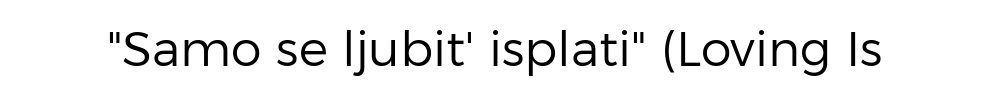
Each letter keeps its own natural width here, so spacing adapts to shape. The letters stand straight up with perfectly vertical stems. Heaviness? Minimal to ordinary, like unemphasized prose. The area under the type is left untouched. A typesetter would label this face a sans.
